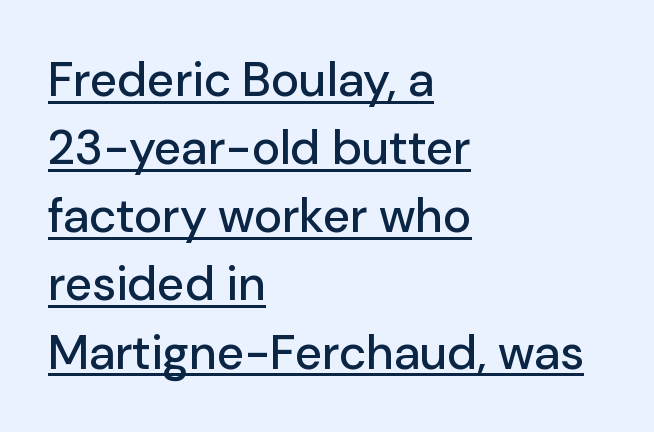
The image shows 48 px sans-serif type, upright; set left-aligned, normal line spacing (1.42x), normal letter spacing, underlined; low stroke contrast and a medium x-height.
